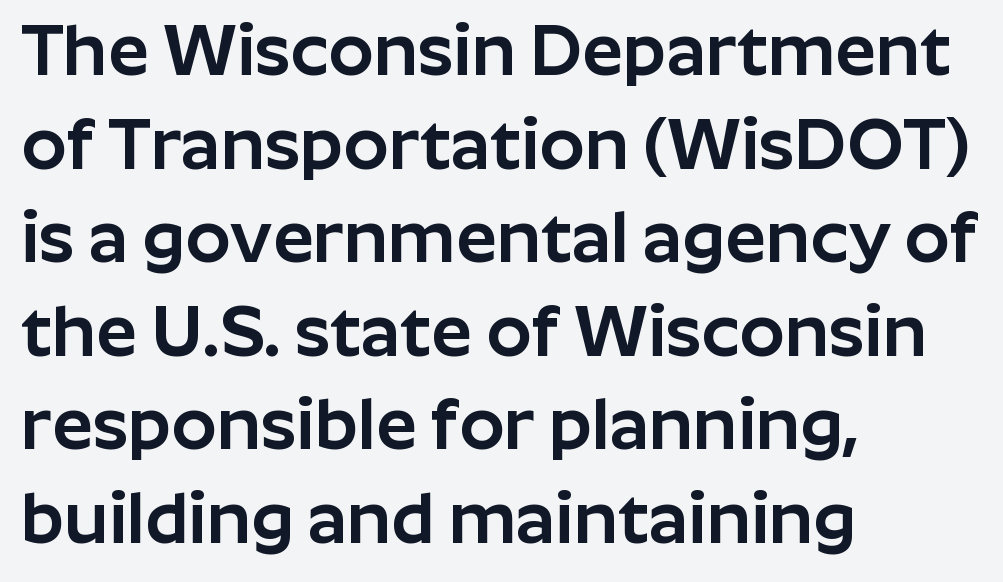
The image shows 72 px sans-serif type, upright; set left-aligned, normal line spacing (1.3x), normal letter spacing, not underlined; low stroke contrast and a medium x-height.
